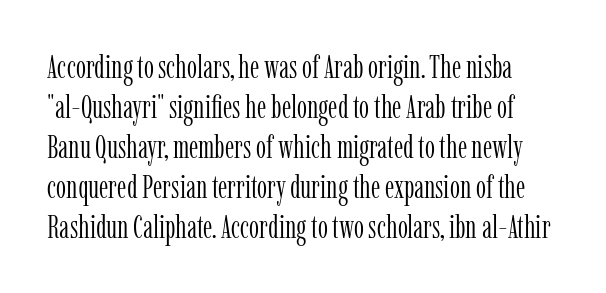
Q: Is the text bold? A: No.
Q: Is the text italic (slanted)? A: No, it is upright.
Q: Is the typeface a serif or a sans-serif typeface? A: Serif.
Q: Is the text underlined? A: No.
Q: Is the spacing between letters normal or unusually wide? A: Normal.
Q: Is the spacing between lines tight, normal or loose? A: Normal.
Q: Width (condensed, normal, or wide)? A: Condensed.
Q: Stroke contrast? A: Low.
Q: x-height? A: Medium.
Q: Monospaced? A: No.
